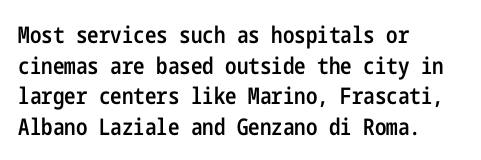
The image shows 23 px text type, upright; set left-aligned, normal line spacing (1.33x), normal letter spacing, not underlined.
